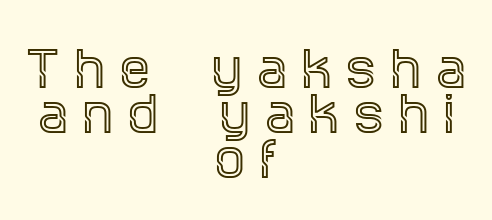
Q: Is the text italic (slanted)? A: No, it is upright.
Q: Is the typeface a serif or a sans-serif typeface? A: Serif.
Q: Is the text underlined? A: No.
Q: How is the paragraph aligned? A: Centered.
Q: Is the spacing between letters normal or unusually wide? A: Unusually wide.
Q: Is the spacing between lines tight, normal or loose? A: Tight.
Q: Width (condensed, normal, or wide)? A: Condensed.
Q: x-height? A: Large.
Q: Monospaced? A: No.
